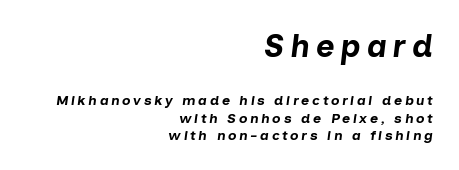
Descenders hang freely into open space. Two sizes are in play, and the larger belongs to the first block. When letters slant like this, we call the style italic. In CSS terms this would be text-align: right.
